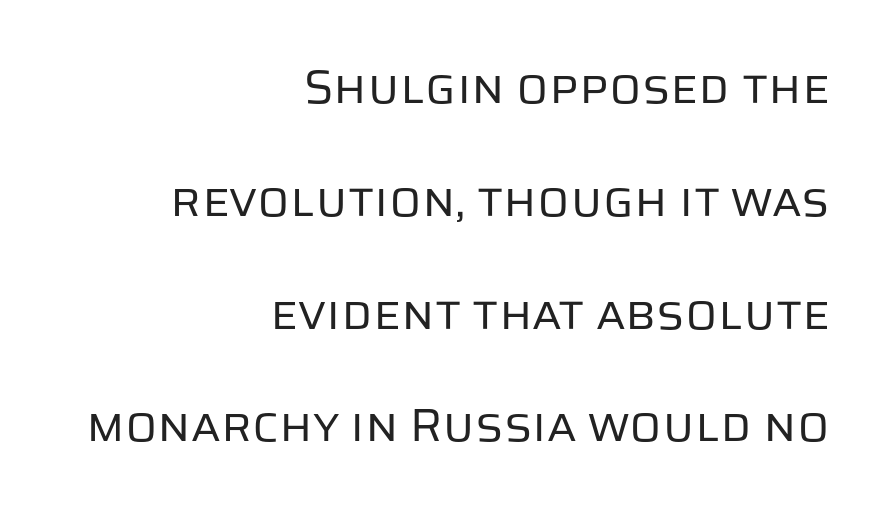
{"serif": "no", "italic": "no", "bold": "no", "weight": "regular", "width": "normal", "stroke_contrast": "low", "x_height": "large", "monospaced": "no", "underline": "no", "align": "right", "line_spacing": "loose", "line_spacing_ratio": 2.4, "letter_spacing": "normal", "letter_spacing_em": 0.0, "glyph_px": 47}
